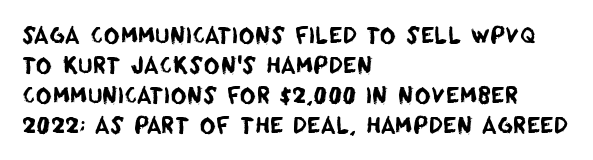
Q: Is the text underlined? A: No.
Q: How is the paragraph aligned? A: Left-aligned.
Q: Is the spacing between letters normal or unusually wide? A: Normal.
Q: Is the spacing between lines tight, normal or loose? A: Normal.
